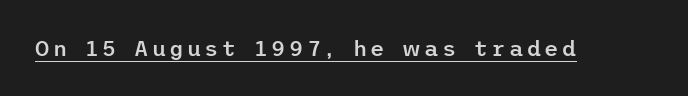
How heavy is the stroke? Medium-heavy — a semibold, shy of bold. It's the straight-up-and-down kind of type. A rule runs beneath these lines of type.
